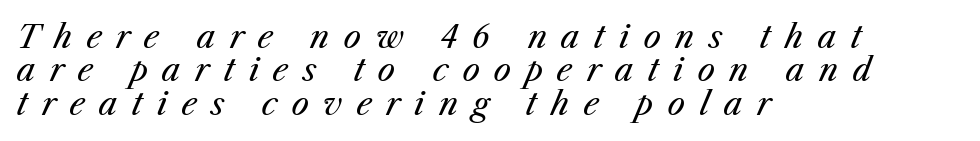
Q: Is the text bold? A: No.
Q: Is the text italic (slanted)? A: Yes, it leans right by about 25 degrees.
Q: Is the text underlined? A: No.
Q: How is the paragraph aligned? A: Left-aligned.
Q: Is the spacing between letters normal or unusually wide? A: Unusually wide.
Q: Is the spacing between lines tight, normal or loose? A: Tight.
Q: Width (condensed, normal, or wide)? A: Normal.
Q: Stroke contrast? A: Medium.
Q: x-height? A: Medium.
Q: Monospaced? A: No.
